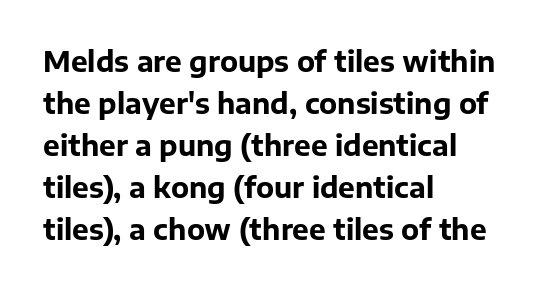
Q: Is the text bold? A: Yes.
Q: Is the text italic (slanted)? A: No, it is upright.
Q: Is the typeface a serif or a sans-serif typeface? A: Sans-serif.
Q: Is the text underlined? A: No.
Q: How is the paragraph aligned? A: Left-aligned.
Q: Is the spacing between letters normal or unusually wide? A: Normal.
Q: Is the spacing between lines tight, normal or loose? A: Normal.
Q: Width (condensed, normal, or wide)? A: Normal.
Q: Stroke contrast? A: Low.
Q: x-height? A: Medium.
Q: Monospaced? A: No.
